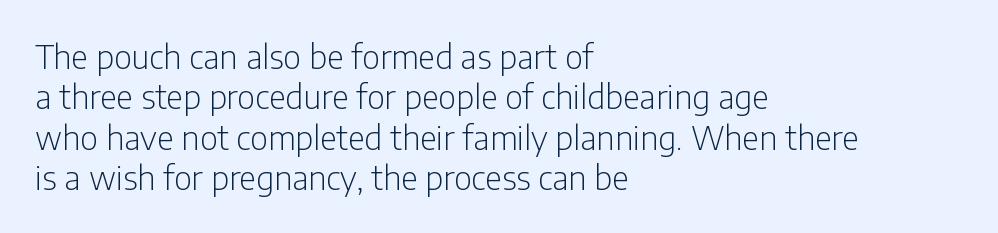
The image shows 33 px light, condensed sans-serif type, upright; set left-aligned, line spacing 1.22x, normal letter spacing, not underlined; low stroke contrast and a medium x-height.
